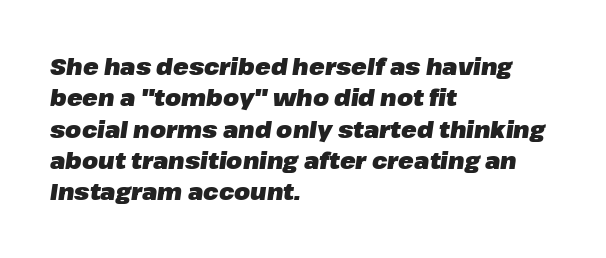
Q: Is the text bold? A: Yes.
Q: Is the text italic (slanted)? A: Yes, it leans right by about 8 degrees.
Q: Is the text underlined? A: No.
Q: How is the paragraph aligned? A: Left-aligned.
Q: Is the spacing between letters normal or unusually wide? A: Normal.
Q: Is the spacing between lines tight, normal or loose? A: Normal.
